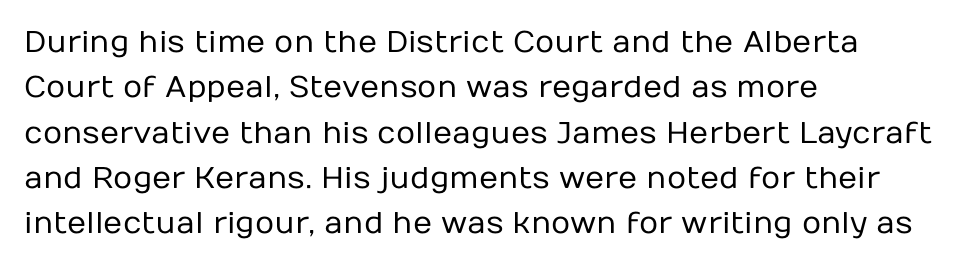
Q: Is the text bold? A: No.
Q: Is the text italic (slanted)? A: No, it is upright.
Q: Is the typeface a serif or a sans-serif typeface? A: Sans-serif.
Q: Is the text underlined? A: No.
Q: How is the paragraph aligned? A: Left-aligned.
Q: Is the spacing between letters normal or unusually wide? A: Normal.
Q: Is the spacing between lines tight, normal or loose? A: Normal.
Q: Width (condensed, normal, or wide)? A: Normal.
Q: Stroke contrast? A: Low.
Q: x-height? A: Medium.
Q: Monospaced? A: No.
